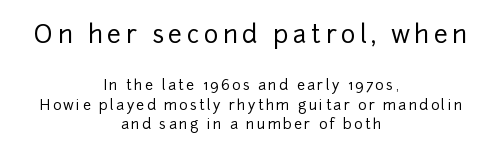
The upper block of text is set noticeably larger than the block beneath it. Any mark beneath the type? The region is blank. A student would call this center alignment; a typographer would say set centered. Evenly set lines give the paragraph a standard silhouette. Style check: upright.
